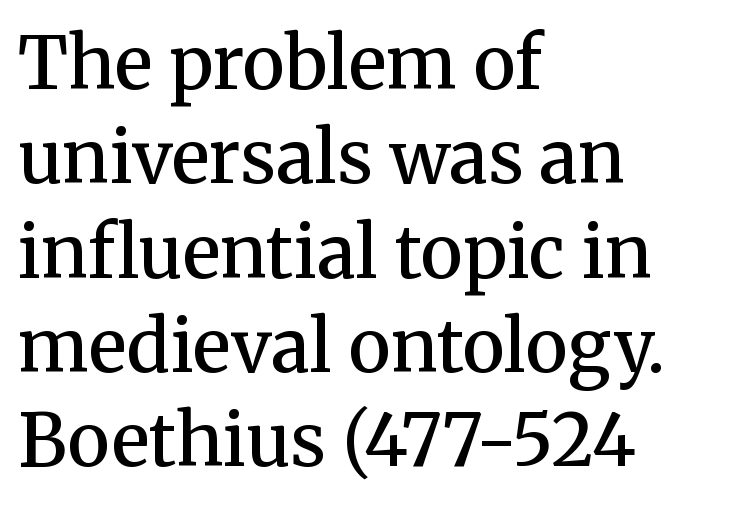
{"serif": "yes", "italic": "no", "bold": "semi", "weight": "semibold", "width": "normal", "stroke_contrast": "medium", "x_height": "medium", "monospaced": "no", "underline": "no", "align": "left", "line_spacing": "normal", "line_spacing_ratio": 1.31, "letter_spacing": "normal", "letter_spacing_em": 0.0, "glyph_px": 72}
